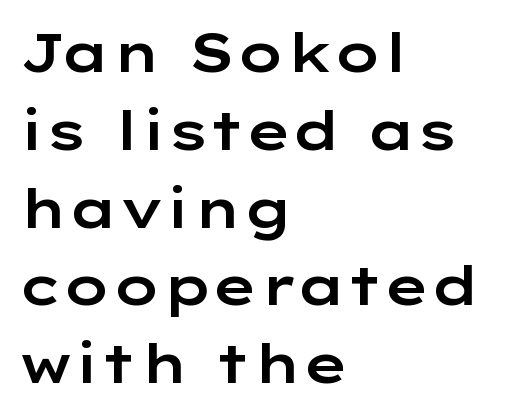
{"serif": "no", "italic": "no", "width": "wide", "stroke_contrast": "low", "x_height": "medium", "monospaced": "no", "underline": "no", "align": "left", "line_spacing": "normal", "line_spacing_ratio": 1.44, "letter_spacing": "normal", "letter_spacing_em": 0.0, "glyph_px": 54}
